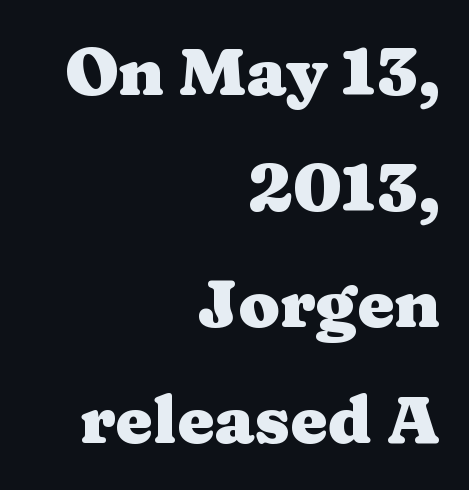
Q: Is the text bold? A: Yes.
Q: Is the text italic (slanted)? A: No, it is upright.
Q: Is the typeface a serif or a sans-serif typeface? A: Serif.
Q: Is the text underlined? A: No.
Q: How is the paragraph aligned? A: Right-aligned.
Q: Is the spacing between letters normal or unusually wide? A: Normal.
Q: Width (condensed, normal, or wide)? A: Wide.
Q: Stroke contrast? A: Medium.
Q: x-height? A: Medium.
Q: Monospaced? A: No.
